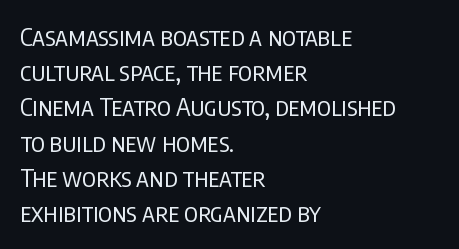
{"italic": "no", "bold": "no", "underline": "no", "align": "left", "line_spacing": "normal", "line_spacing_ratio": 1.41, "letter_spacing": "normal", "letter_spacing_em": 0.0, "glyph_px": 25}
